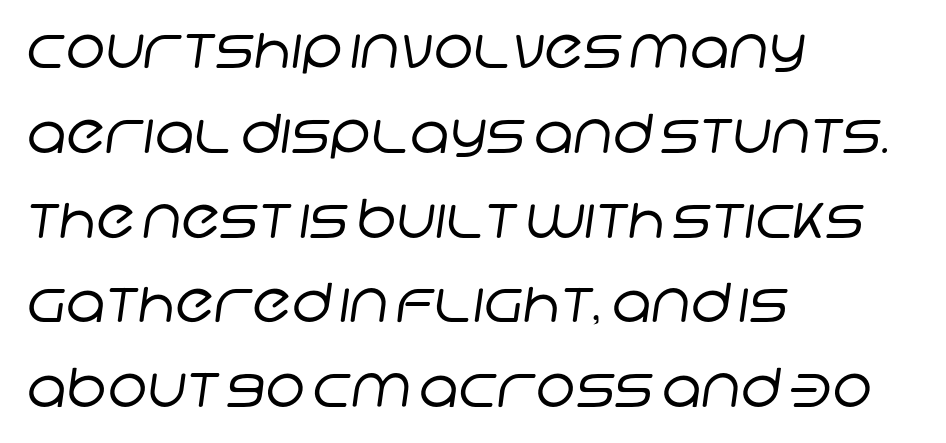
Q: Is the text bold? A: No.
Q: Is the typeface a serif or a sans-serif typeface? A: Sans-serif.
Q: Is the text underlined? A: No.
Q: How is the paragraph aligned? A: Left-aligned.
Q: Is the spacing between letters normal or unusually wide? A: Normal.
Q: Is the spacing between lines tight, normal or loose? A: Normal.
Q: Width (condensed, normal, or wide)? A: Normal.
Q: Stroke contrast? A: Low.
Q: x-height? A: Large.
Q: Monospaced? A: No.
